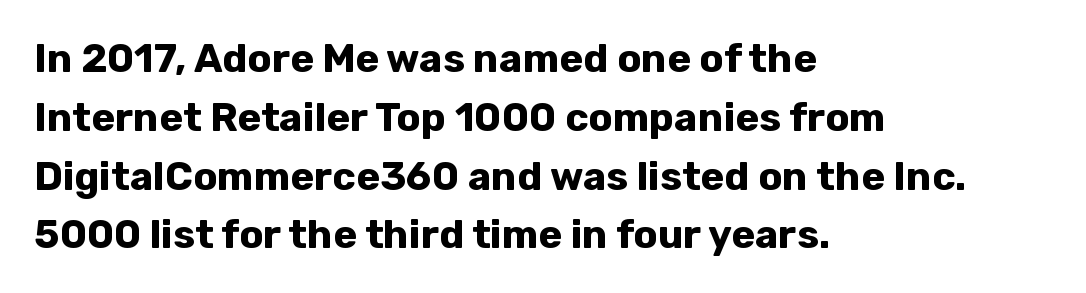
Q: Is the text bold? A: Yes.
Q: Is the text italic (slanted)? A: No, it is upright.
Q: Is the typeface a serif or a sans-serif typeface? A: Sans-serif.
Q: Is the text underlined? A: No.
Q: How is the paragraph aligned? A: Left-aligned.
Q: Is the spacing between letters normal or unusually wide? A: Normal.
Q: Is the spacing between lines tight, normal or loose? A: Normal.
Q: Width (condensed, normal, or wide)? A: Normal.
Q: Stroke contrast? A: Low.
Q: x-height? A: Medium.
Q: Monospaced? A: No.
